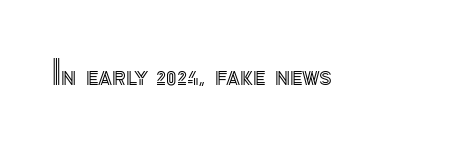
{"italic": "no", "width": "normal", "x_height": "small", "monospaced": "no", "underline": "no", "letter_spacing": "normal", "letter_spacing_em": 0.0, "glyph_px": 34}
